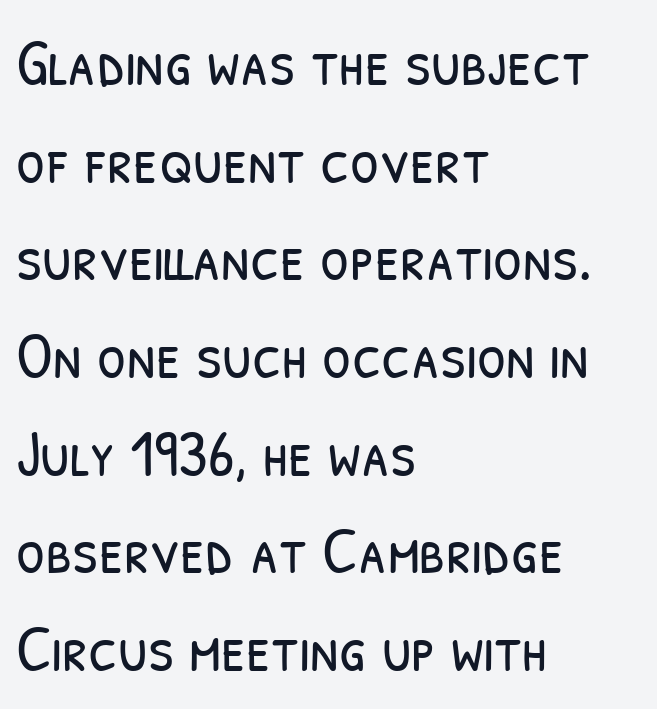
Q: Is the text bold? A: No.
Q: Is the typeface a serif or a sans-serif typeface? A: Sans-serif.
Q: Is the text underlined? A: No.
Q: How is the paragraph aligned? A: Left-aligned.
Q: Is the spacing between letters normal or unusually wide? A: Normal.
Q: Is the spacing between lines tight, normal or loose? A: Normal.
Q: Width (condensed, normal, or wide)? A: Condensed.
Q: Stroke contrast? A: Low.
Q: x-height? A: Medium.
Q: Monospaced? A: No.
